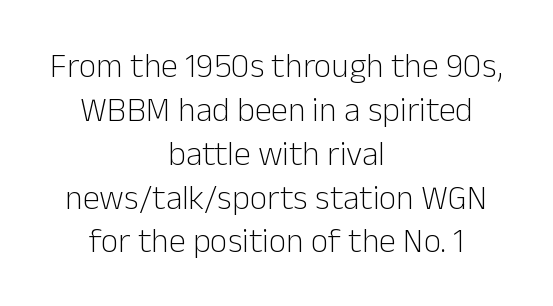
Q: Is the text bold? A: No.
Q: Is the text italic (slanted)? A: No, it is upright.
Q: Is the typeface a serif or a sans-serif typeface? A: Sans-serif.
Q: Is the text underlined? A: No.
Q: How is the paragraph aligned? A: Centered.
Q: Is the spacing between letters normal or unusually wide? A: Normal.
Q: Is the spacing between lines tight, normal or loose? A: Normal.
Q: Width (condensed, normal, or wide)? A: Normal.
Q: Stroke contrast? A: Low.
Q: x-height? A: Medium.
Q: Monospaced? A: No.
